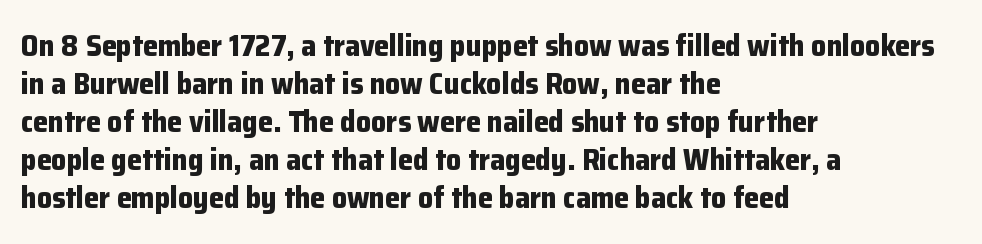
{"serif": "no", "italic": "no", "bold": "yes", "weight": "bold", "width": "normal", "stroke_contrast": "low", "x_height": "medium", "monospaced": "no", "underline": "no", "align": "left", "line_spacing": "normal", "line_spacing_ratio": 1.27, "letter_spacing": "normal", "letter_spacing_em": 0.0, "glyph_px": 30}
